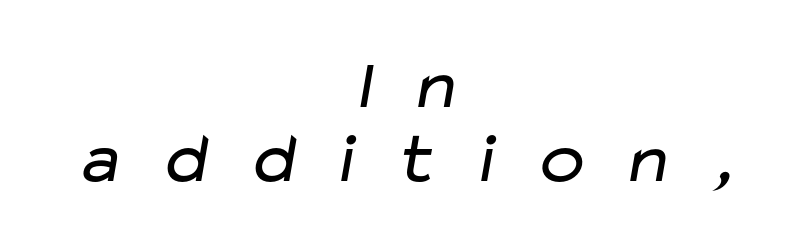
Leading: reduced. The gaps between neighbouring characters are conspicuously large. Descender tails drop into unmarked territory. The passage shown is typeset with a sans-serif family. Caption: face not bold, strokes unweighted. Leftover space on each line is divided equally before and after the words.
